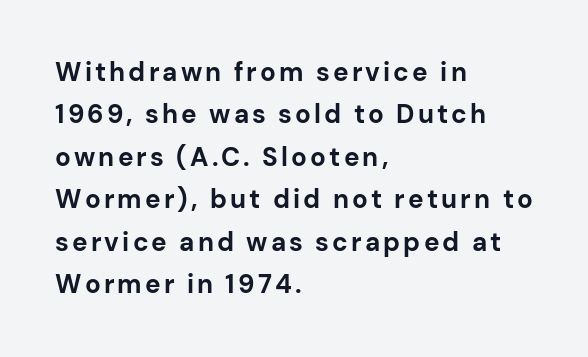
The image shows 26 px bold type, upright; set left-aligned, normal line spacing (1.63x), not underlined.
